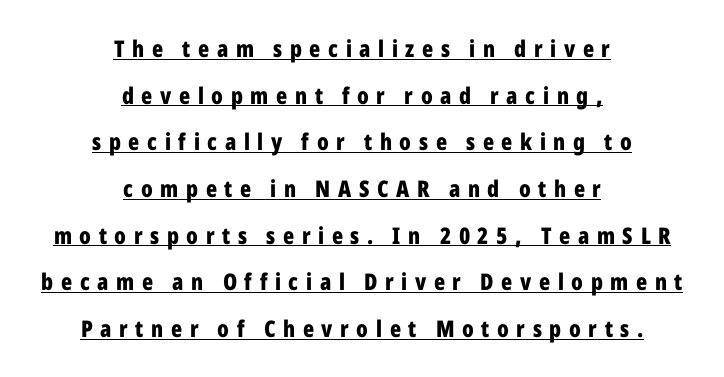
The typesetter has applied underlining to the passage shown. Is there any slant? The stems are plumb. If you measured baseline to baseline, you'd find a long distance. Each word looks stretched out because of the extra space between its letters. Emphasis by weight is at full strength: bold.
